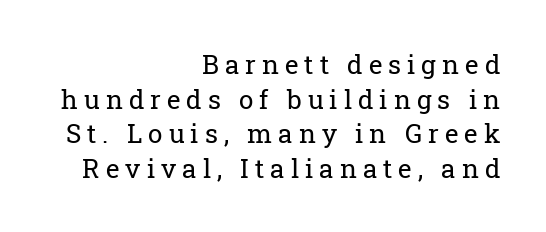
Q: Is the text bold? A: No.
Q: Is the text italic (slanted)? A: No, it is upright.
Q: Is the text underlined? A: No.
Q: How is the paragraph aligned? A: Right-aligned.
Q: Is the spacing between letters normal or unusually wide? A: Unusually wide.
Q: Is the spacing between lines tight, normal or loose? A: Normal.
